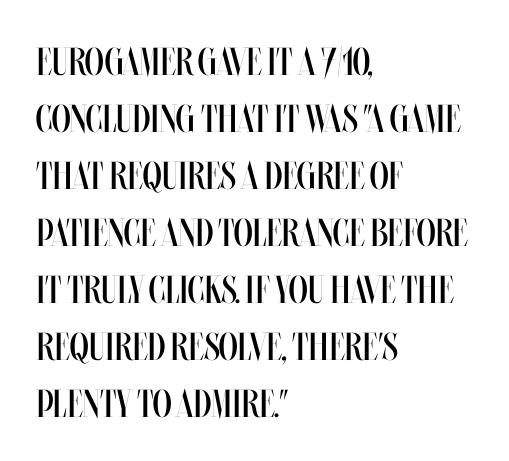
The image shows 39 px regular-weight, condensed type, upright; set left-aligned, normal line spacing (1.46x), normal letter spacing, not underlined; medium stroke contrast and a large x-height.
